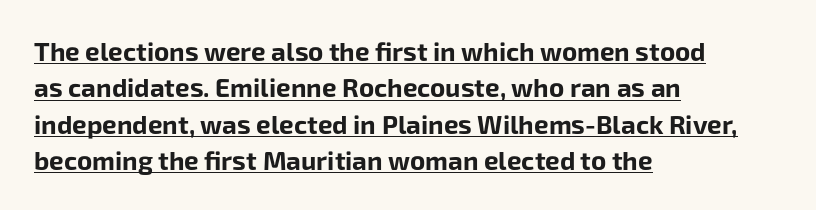
{"italic": "no", "bold": "yes", "underline": "yes", "align": "left", "line_spacing": "normal", "line_spacing_ratio": 1.4, "letter_spacing": "normal", "letter_spacing_em": 0.0, "glyph_px": 26}
